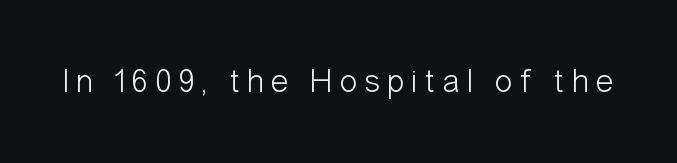
Q: Is the text bold? A: No.
Q: Is the text italic (slanted)? A: No, it is upright.
Q: Is the typeface a serif or a sans-serif typeface? A: Sans-serif.
Q: Is the text underlined? A: No.
Q: Is the spacing between letters normal or unusually wide? A: Unusually wide.
Q: Width (condensed, normal, or wide)? A: Condensed.
Q: Stroke contrast? A: Low.
Q: x-height? A: Medium.
Q: Monospaced? A: No.
